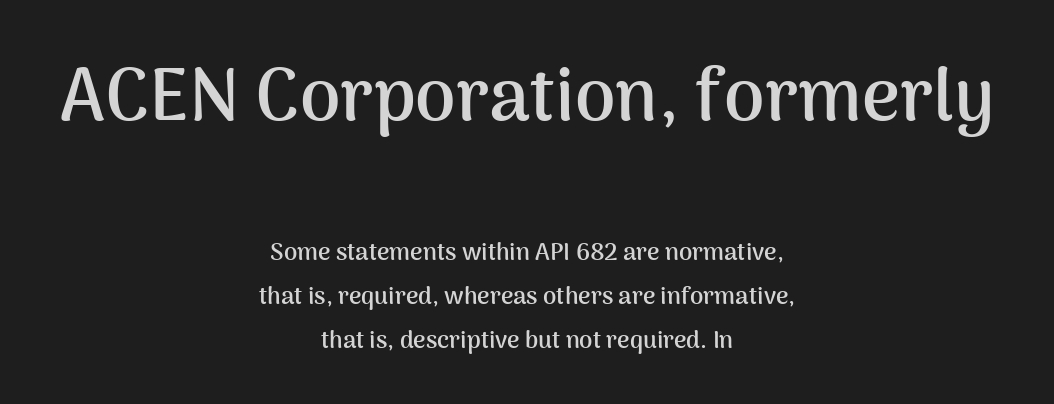
{"serif": "no", "italic": "no", "bold": "yes", "weight": "semibold", "width": "normal", "stroke_contrast": "medium", "x_height": "medium", "monospaced": "no", "underline": "no", "align": "center", "line_spacing_ratio": 1.84, "letter_spacing": "normal", "letter_spacing_em": 0.0, "larger_block": "first", "size_ratio": 3.04, "glyph_px": 73}
